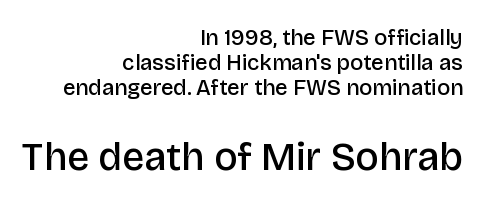
Alignment: flush right. Set as a demibold, roughly 600 on the weight scale. Very little white space separates one row of letters from the next. No word sits above an underline.
